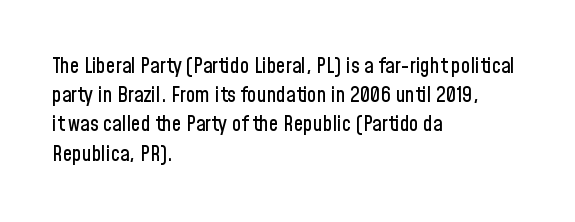
The image shows 21 px text type, upright; set left-aligned, normal line spacing (1.39x), normal letter spacing, not underlined.
